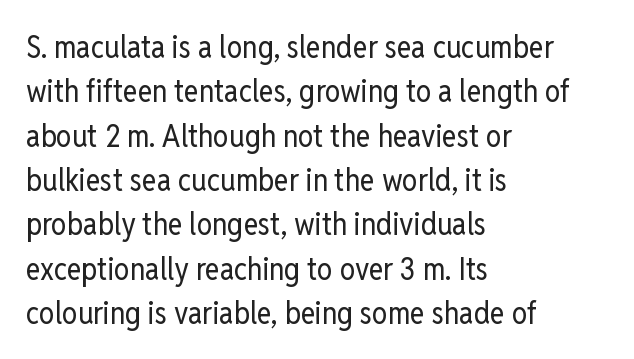
Q: Is the text bold? A: No.
Q: Is the text italic (slanted)? A: No, it is upright.
Q: Is the typeface a serif or a sans-serif typeface? A: Sans-serif.
Q: Is the text underlined? A: No.
Q: How is the paragraph aligned? A: Left-aligned.
Q: Is the spacing between letters normal or unusually wide? A: Normal.
Q: Is the spacing between lines tight, normal or loose? A: Normal.
Q: Width (condensed, normal, or wide)? A: Condensed.
Q: Stroke contrast? A: Low.
Q: x-height? A: Medium.
Q: Monospaced? A: No.
